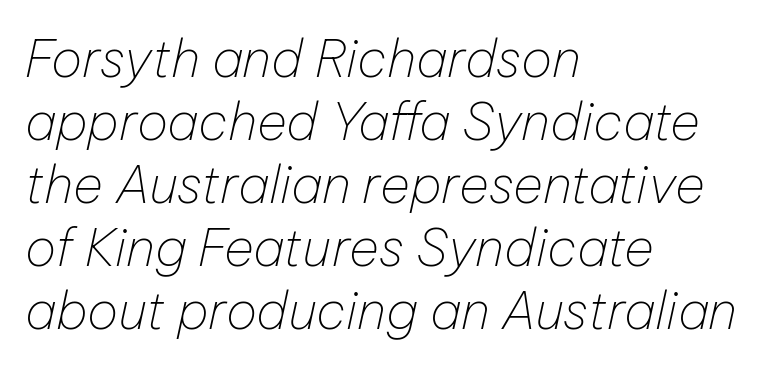
{"italic": "yes", "lean": "right", "slant_degrees": 12, "bold": "no", "weight": "thin", "width": "normal", "stroke_contrast": "low", "x_height": "medium", "monospaced": "no", "underline": "no", "align": "left", "line_spacing_ratio": 1.21, "letter_spacing": "normal", "letter_spacing_em": 0.0, "glyph_px": 52}
